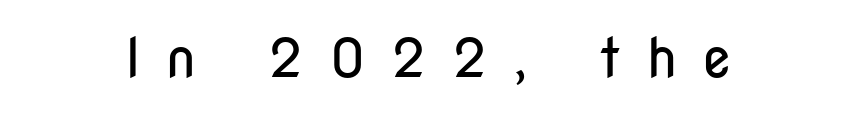
The image shows 54 px regular-weight, condensed sans-serif type, upright; set unusually wide letter spacing (+0.47 em), not underlined; low stroke contrast and a medium x-height.
